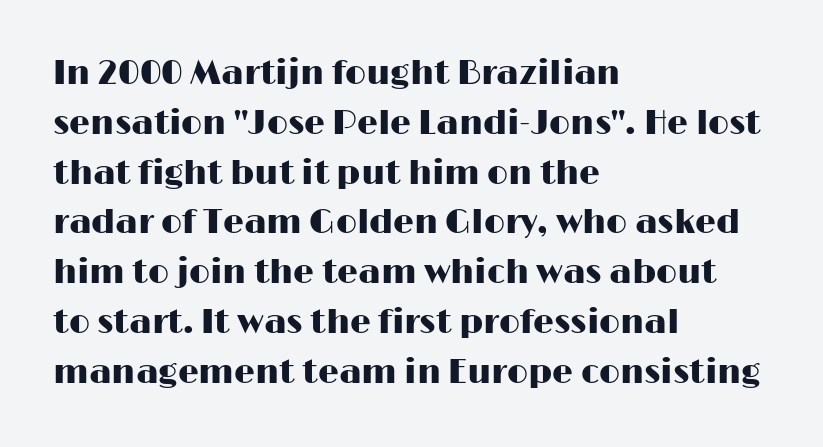
The image shows 33 px wide sans-serif type, upright; set left-aligned, normal line spacing (1.51x), normal letter spacing, not underlined; high stroke contrast and a medium x-height.
